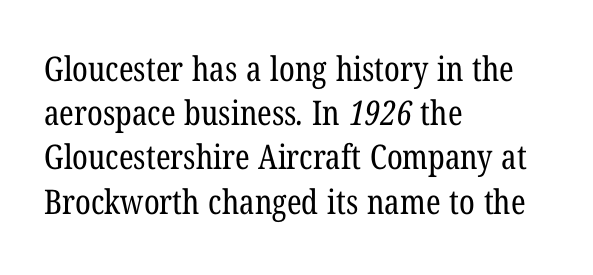
{"serif": "yes", "bold": "no", "weight": "regular", "width": "condensed", "stroke_contrast": "low", "x_height": "medium", "monospaced": "no", "underline": "no", "align": "left", "line_spacing": "normal", "line_spacing_ratio": 1.3, "letter_spacing": "normal", "letter_spacing_em": 0.0, "glyph_px": 34}
